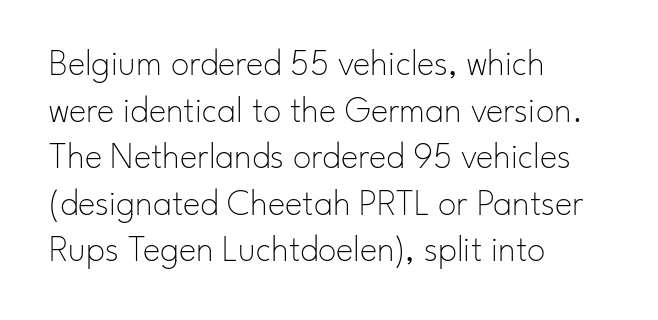
A typesetter would call this leading conventional body-copy spacing. The typesetter chose a ragged-right arrangement here. Heaviness? Minimal to ordinary, like unemphasized prose. Each row of text sits above clean, open space. Regarding serifs, this sample does without them. A typesetter would call this proportional, since set widths differ per character.
